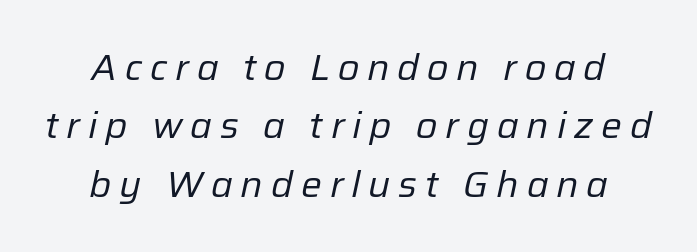
Q: Is the text bold? A: No.
Q: Is the text italic (slanted)? A: Yes, it leans right by about 12 degrees.
Q: Is the text underlined? A: No.
Q: How is the paragraph aligned? A: Centered.
Q: Is the spacing between letters normal or unusually wide? A: Unusually wide.
Q: Is the spacing between lines tight, normal or loose? A: Normal.
Q: Width (condensed, normal, or wide)? A: Normal.
Q: Stroke contrast? A: Low.
Q: x-height? A: Medium.
Q: Monospaced? A: No.
